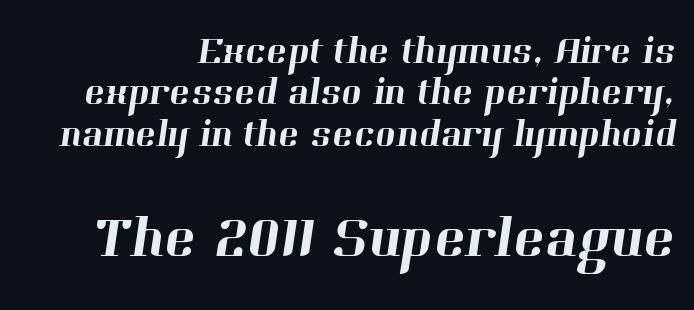
The letters in the lower block stand taller than those in the block above. Nothing unusual about the tracking: characters are spaced as the font intends. Only glyphs here, with clear space below each row. Check where the strokes stop: tiny serifs finish them off.
